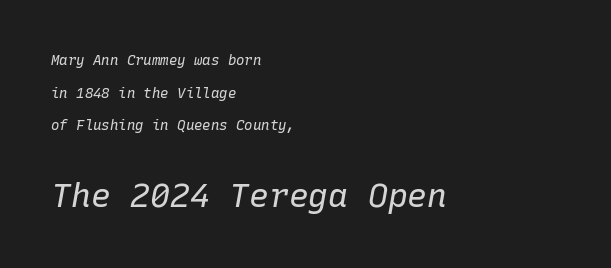
The image shows 33 px regular-weight type, italic (leaning right), monospaced; set left-aligned, loose line spacing (2.33x), normal letter spacing, not underlined; the second (bottom) block is 2.36x larger; low stroke contrast and a medium x-height.
